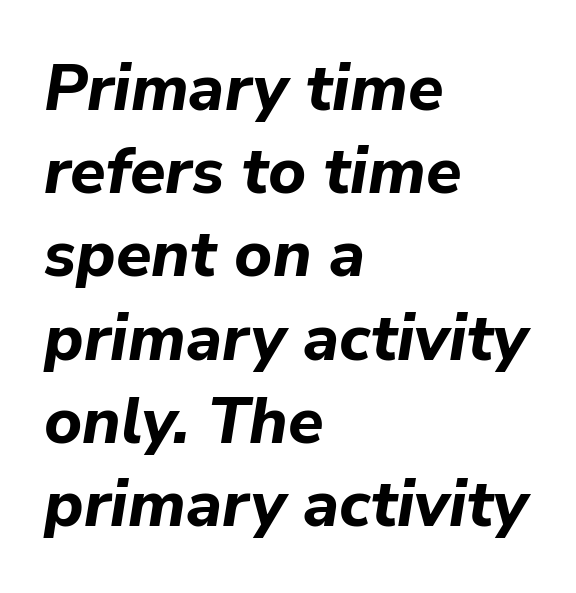
Q: Is the text bold? A: Yes.
Q: Is the text italic (slanted)? A: Yes, it leans right by about 9 degrees.
Q: Is the text underlined? A: No.
Q: How is the paragraph aligned? A: Left-aligned.
Q: Is the spacing between letters normal or unusually wide? A: Normal.
Q: Is the spacing between lines tight, normal or loose? A: Normal.
Q: Width (condensed, normal, or wide)? A: Normal.
Q: Stroke contrast? A: Low.
Q: x-height? A: Medium.
Q: Monospaced? A: No.
